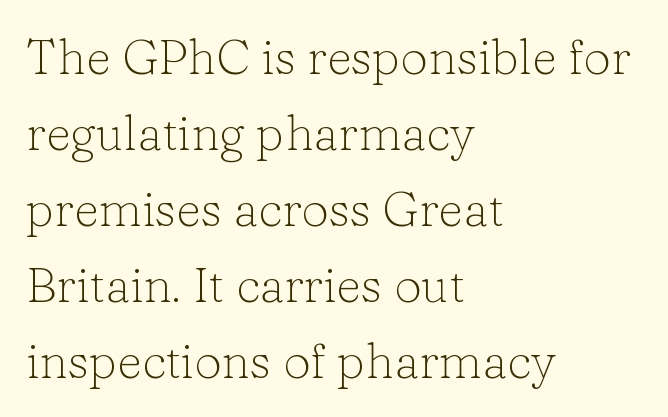
{"serif": "yes", "italic": "no", "bold": "no", "weight": "light", "width": "normal", "stroke_contrast": "low", "x_height": "medium", "monospaced": "no", "underline": "no", "align": "left", "line_spacing": "normal", "line_spacing_ratio": 1.55, "letter_spacing": "normal", "letter_spacing_em": 0.0, "glyph_px": 49}
